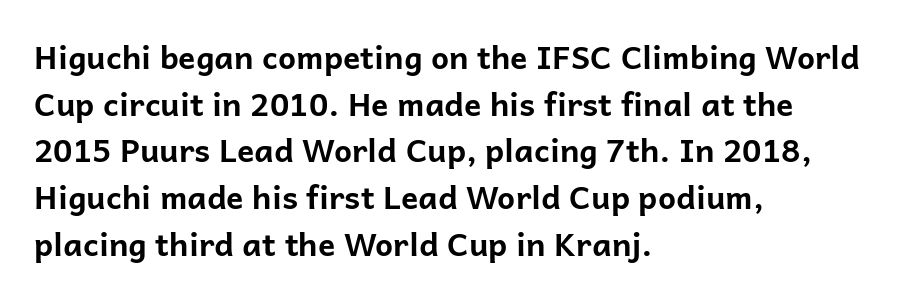
Q: Is the text bold? A: Yes.
Q: Is the text italic (slanted)? A: No, it is upright.
Q: Is the typeface a serif or a sans-serif typeface? A: Sans-serif.
Q: Is the text underlined? A: No.
Q: How is the paragraph aligned? A: Left-aligned.
Q: Is the spacing between letters normal or unusually wide? A: Normal.
Q: Is the spacing between lines tight, normal or loose? A: Normal.
Q: Width (condensed, normal, or wide)? A: Normal.
Q: Stroke contrast? A: Low.
Q: x-height? A: Medium.
Q: Monospaced? A: No.
